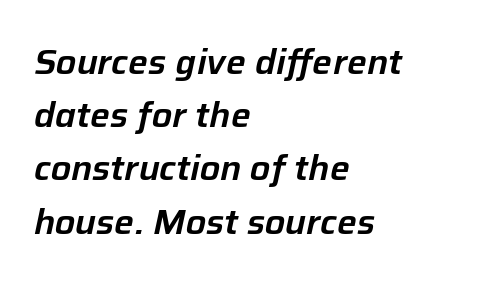
Q: Is the text italic (slanted)? A: Yes, it leans right by about 12 degrees.
Q: Is the text underlined? A: No.
Q: How is the paragraph aligned? A: Left-aligned.
Q: Is the spacing between letters normal or unusually wide? A: Normal.
Q: Is the spacing between lines tight, normal or loose? A: Normal.
Q: Width (condensed, normal, or wide)? A: Normal.
Q: Stroke contrast? A: Low.
Q: x-height? A: Medium.
Q: Monospaced? A: No.
